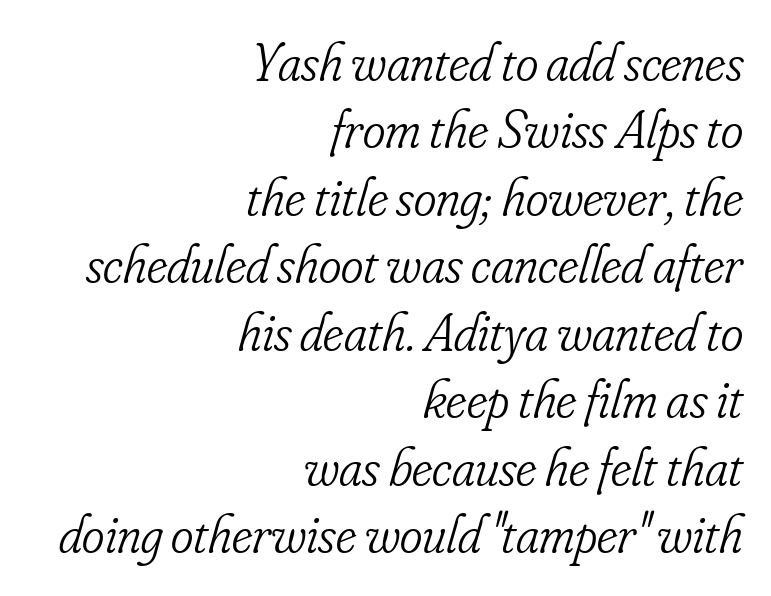
{"serif": "yes", "italic": "yes", "lean": "right", "slant_degrees": 16, "bold": "no", "weight": "light", "width": "condensed", "stroke_contrast": "low", "x_height": "small", "monospaced": "no", "underline": "no", "align": "right", "line_spacing": "normal", "line_spacing_ratio": 1.25, "letter_spacing": "normal", "letter_spacing_em": 0.0, "glyph_px": 54}
